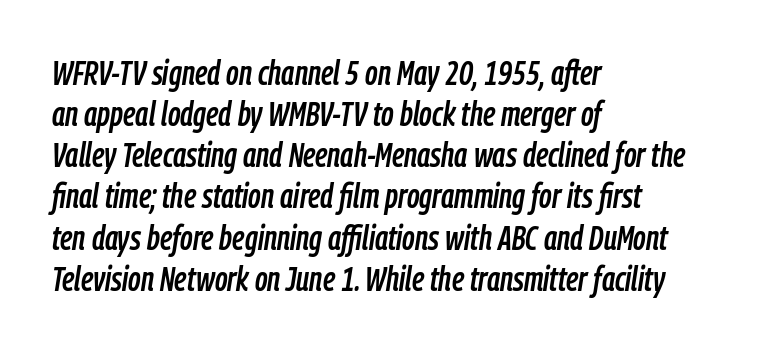
Q: Is the text italic (slanted)? A: Yes, it leans right by about 9 degrees.
Q: Is the text underlined? A: No.
Q: How is the paragraph aligned? A: Left-aligned.
Q: Is the spacing between letters normal or unusually wide? A: Normal.
Q: Width (condensed, normal, or wide)? A: Condensed.
Q: Stroke contrast? A: Low.
Q: x-height? A: Medium.
Q: Monospaced? A: No.
